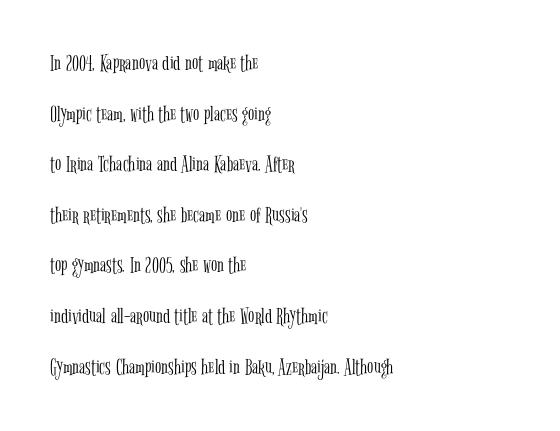
Q: Is the text bold? A: No.
Q: Is the text italic (slanted)? A: No, it is upright.
Q: Is the text underlined? A: No.
Q: How is the paragraph aligned? A: Left-aligned.
Q: Is the spacing between letters normal or unusually wide? A: Normal.
Q: Is the spacing between lines tight, normal or loose? A: Loose.
